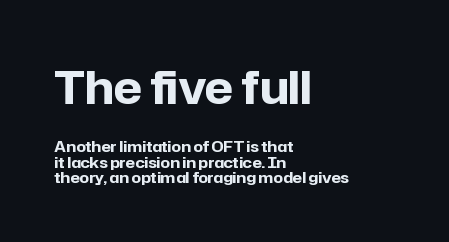
The characters display no serif detailing; their extremities are plain. The ragged edge is on the right, which tells us the setting is flush left. Note the varied advance widths — an 'i' is clearly narrower than an 'm'. Notice how thick the strokes are: this is what a full bold looks like.
